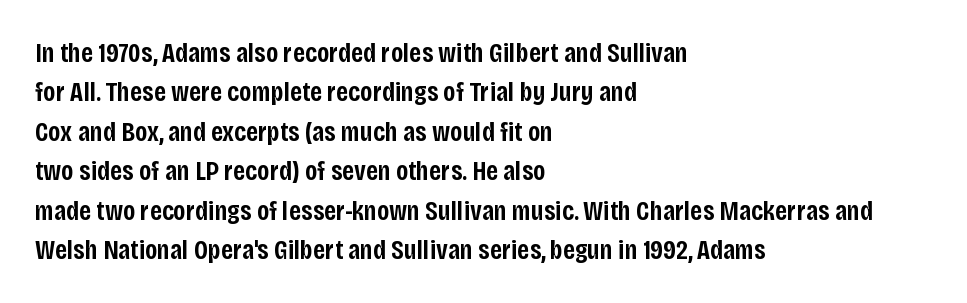
Q: Is the text bold? A: Semi-bold.
Q: Is the text italic (slanted)? A: No, it is upright.
Q: Is the typeface a serif or a sans-serif typeface? A: Sans-serif.
Q: Is the text underlined? A: No.
Q: How is the paragraph aligned? A: Left-aligned.
Q: Is the spacing between letters normal or unusually wide? A: Normal.
Q: Is the spacing between lines tight, normal or loose? A: Normal.
Q: Width (condensed, normal, or wide)? A: Condensed.
Q: Stroke contrast? A: Low.
Q: x-height? A: Large.
Q: Monospaced? A: No.
